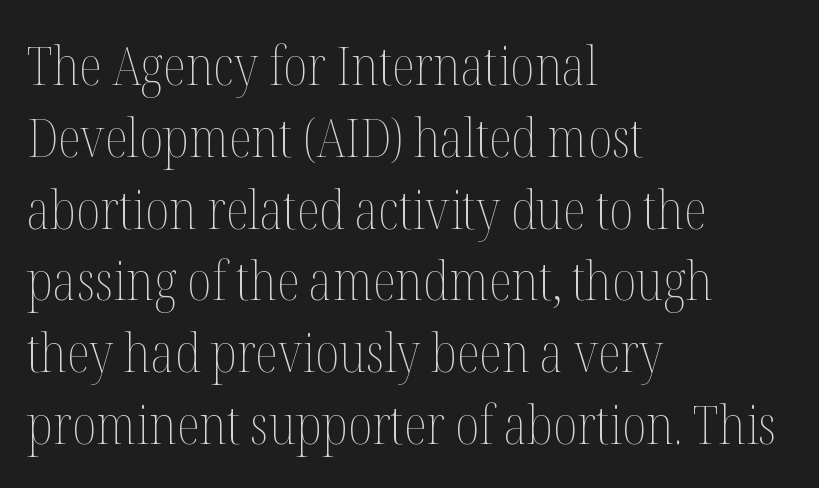
Q: Is the text bold? A: No.
Q: Is the text italic (slanted)? A: No, it is upright.
Q: Is the text underlined? A: No.
Q: How is the paragraph aligned? A: Left-aligned.
Q: Is the spacing between letters normal or unusually wide? A: Normal.
Q: Is the spacing between lines tight, normal or loose? A: Normal.
Q: Width (condensed, normal, or wide)? A: Condensed.
Q: Stroke contrast? A: Medium.
Q: x-height? A: Medium.
Q: Monospaced? A: No.
